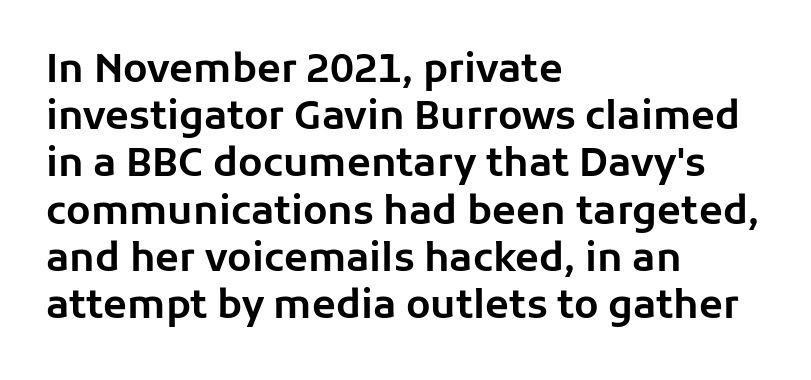
You could not count columns in this text — the font is proportionally spaced. The gap between lines stays unmarked. Quick note: not italic, upright. Short note: letters normally spaced. Alignment: flush left.
